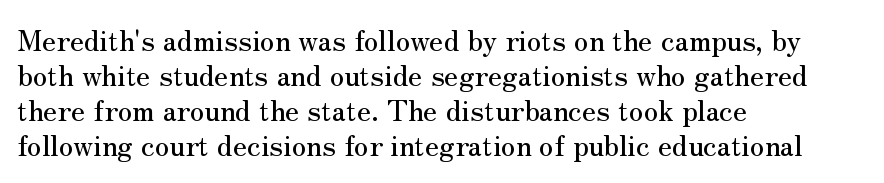
Q: Is the text italic (slanted)? A: No, it is upright.
Q: Is the typeface a serif or a sans-serif typeface? A: Serif.
Q: Is the text underlined? A: No.
Q: How is the paragraph aligned? A: Left-aligned.
Q: Is the spacing between letters normal or unusually wide? A: Normal.
Q: Width (condensed, normal, or wide)? A: Normal.
Q: Stroke contrast? A: Medium.
Q: x-height? A: Small.
Q: Monospaced? A: No.
